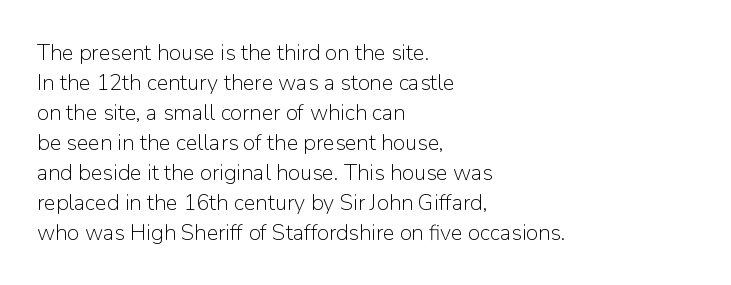
{"italic": "no", "bold": "no", "underline": "no", "align": "left", "line_spacing": "normal", "line_spacing_ratio": 1.36, "letter_spacing": "normal", "letter_spacing_em": 0.0, "glyph_px": 22}
